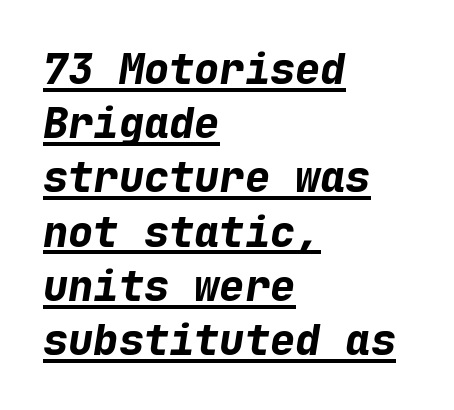
The image shows 42 px bold type, italic (leaning right), monospaced; set left-aligned, normal line spacing (1.29x), normal letter spacing, underlined; low stroke contrast and a medium x-height.
